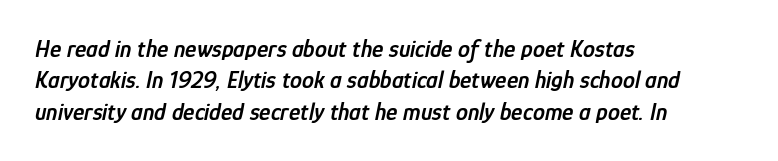
The image shows 24 px text type, italic (leaning right); set left-aligned, normal line spacing (1.31x), normal letter spacing, not underlined.
